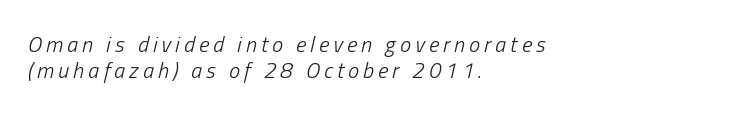
{"italic": "yes", "lean": "right", "slant_degrees": 13, "bold": "no", "underline": "no", "align": "left", "line_spacing_ratio": 1.17, "glyph_px": 22}
